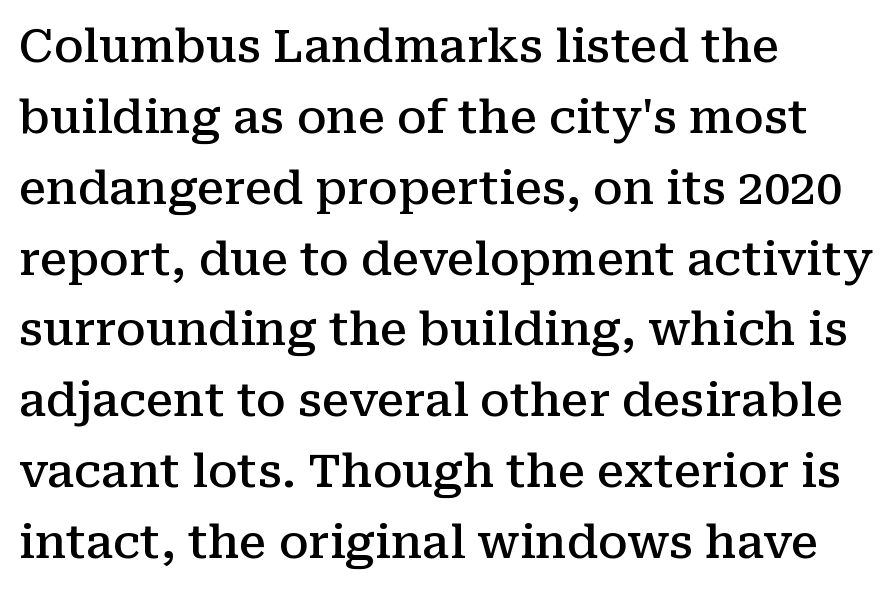
{"serif": "yes", "italic": "no", "bold": "semi", "weight": "semibold", "width": "normal", "stroke_contrast": "medium", "x_height": "medium", "monospaced": "no", "underline": "no", "align": "left", "line_spacing": "normal", "line_spacing_ratio": 1.54, "letter_spacing": "normal", "letter_spacing_em": 0.0, "glyph_px": 46}
